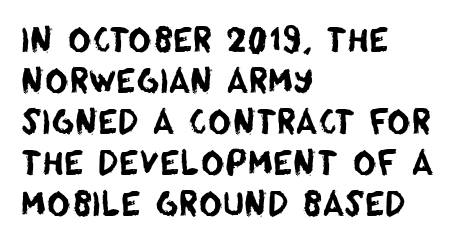
The image shows 32 px sans-serif type; set left-aligned, normal line spacing (1.28x), normal letter spacing, not underlined; low stroke contrast and a large x-height.
